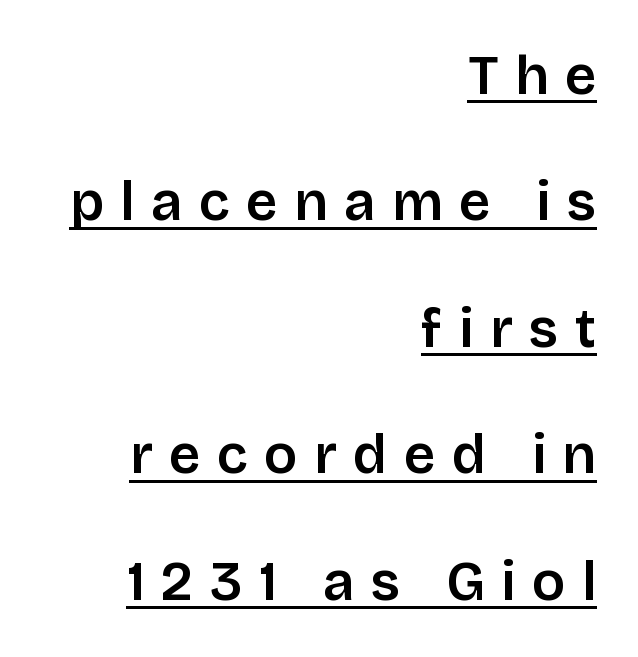
Proportional: the letters do not fall into vertical columns. Words appear elongated and porous because spacing is wide. You can see a thin bar hugging the bottom of the glyphs. The vertical gap from one line to the next is large.
